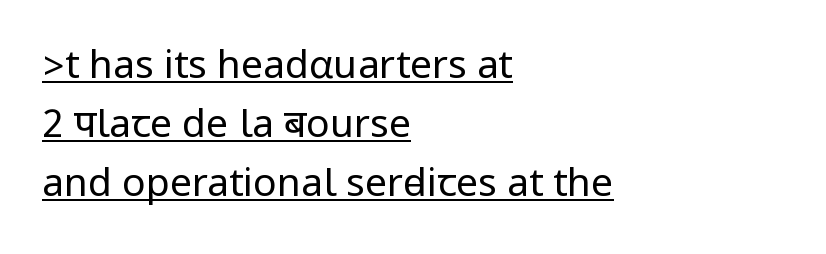
The image shows 39 px regular-weight, condensed sans-serif type, upright; set left-aligned, normal line spacing (1.51x), normal letter spacing, underlined; low stroke contrast.
